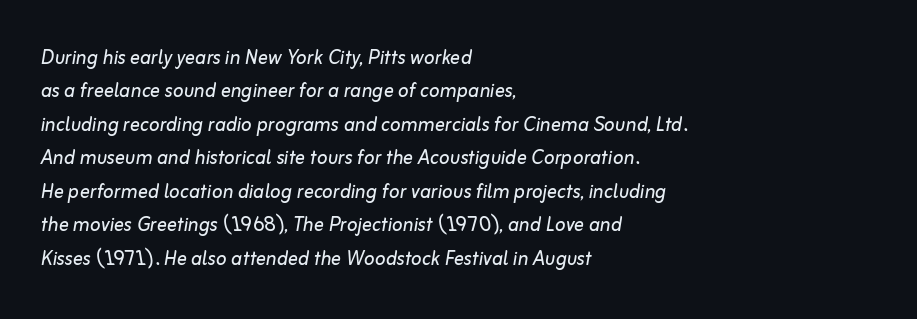
Q: Is the text bold? A: No.
Q: Is the text italic (slanted)? A: Yes, it leans right by about 10 degrees.
Q: Is the text underlined? A: No.
Q: How is the paragraph aligned? A: Left-aligned.
Q: Is the spacing between letters normal or unusually wide? A: Normal.
Q: Is the spacing between lines tight, normal or loose? A: Normal.
